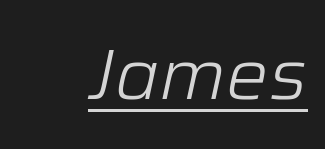
The image shows 71 px light type, italic (leaning right); set normal letter spacing, underlined; low stroke contrast and a medium x-height.
